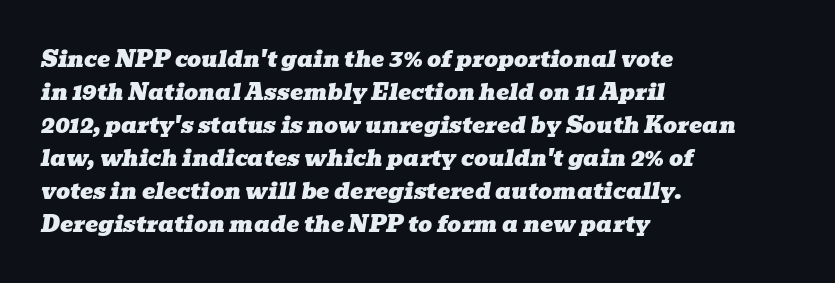
Q: Is the text italic (slanted)? A: Yes, it leans right by about 10 degrees.
Q: Is the text underlined? A: No.
Q: How is the paragraph aligned? A: Left-aligned.
Q: Is the spacing between letters normal or unusually wide? A: Normal.
Q: Is the spacing between lines tight, normal or loose? A: Normal.
